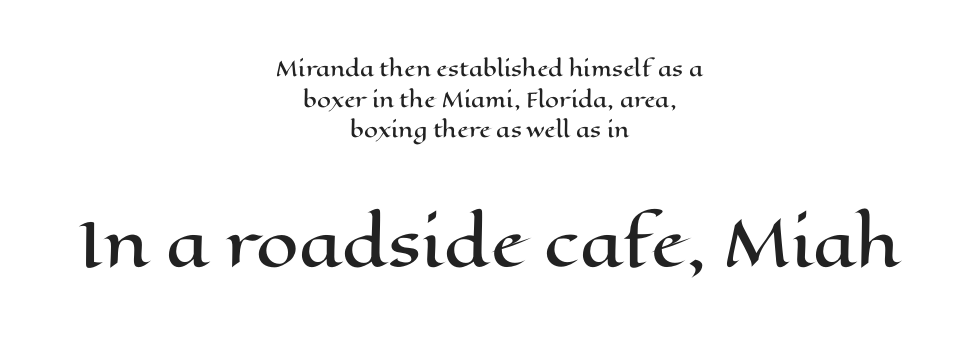
Two sizes are in play, and the larger belongs to the second block. This sample uses plain, unmodified letter spacing. The lines are quadded center. A roman cut, with each character standing at attention. Check the space under the baseline: it is left empty. The rendering uses natural spacing where letterforms have individual widths.
